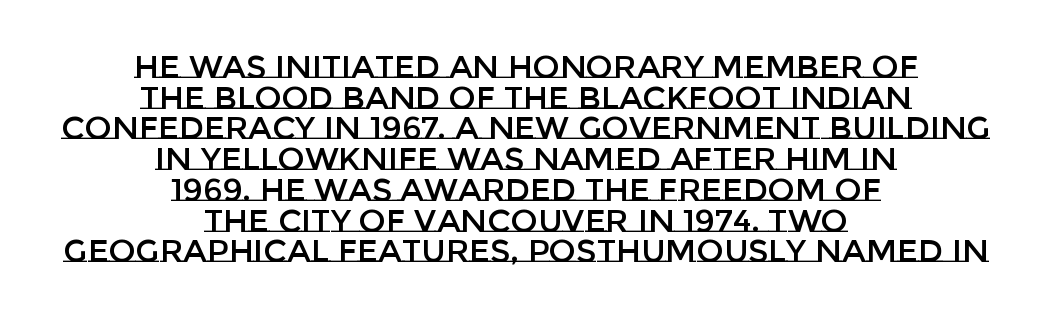
Q: Is the text italic (slanted)? A: No, it is upright.
Q: Is the text underlined? A: No.
Q: How is the paragraph aligned? A: Centered.
Q: Is the spacing between letters normal or unusually wide? A: Normal.
Q: Is the spacing between lines tight, normal or loose? A: Tight.
Q: Width (condensed, normal, or wide)? A: Normal.
Q: Stroke contrast? A: Low.
Q: x-height? A: Large.
Q: Monospaced? A: No.
